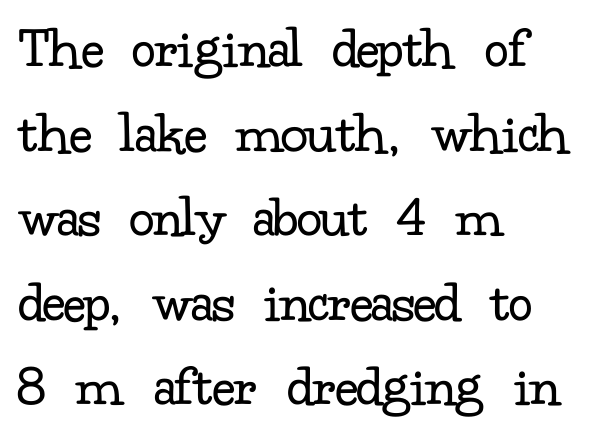
Q: Is the text bold? A: No.
Q: Is the text italic (slanted)? A: No, it is upright.
Q: Is the typeface a serif or a sans-serif typeface? A: Serif.
Q: Is the text underlined? A: No.
Q: How is the paragraph aligned? A: Left-aligned.
Q: Is the spacing between letters normal or unusually wide? A: Normal.
Q: Is the spacing between lines tight, normal or loose? A: Normal.
Q: Width (condensed, normal, or wide)? A: Normal.
Q: Stroke contrast? A: Low.
Q: x-height? A: Small.
Q: Monospaced? A: No.
